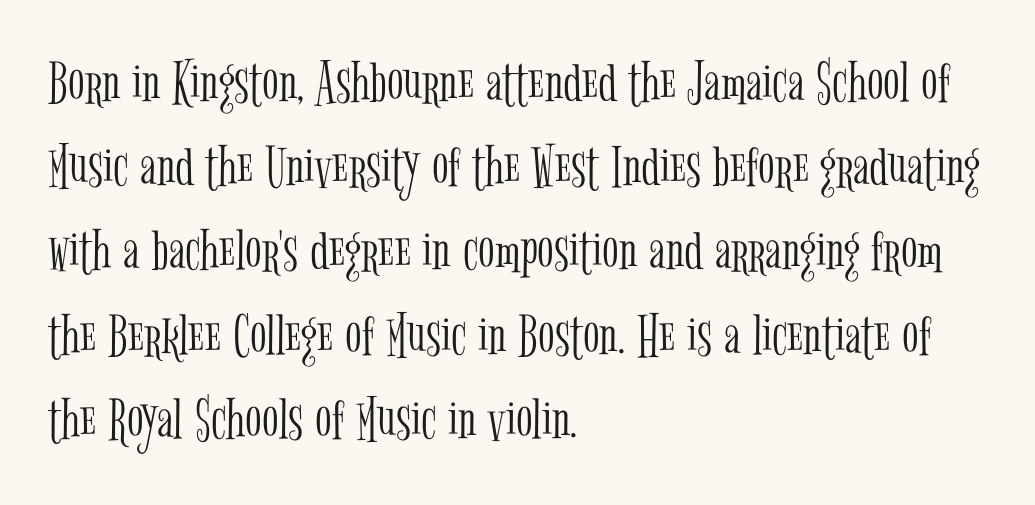
Words float on clear page, feet unadorned. Vertically, the passage feels balanced, rows spaced as you'd expect. Think of a printed novel: that variable character pitch is what you see here. A light-to-regular cut is what we see here. This rendering employs a face with finishing strokes, i.e., a serif. Style check: upright.
